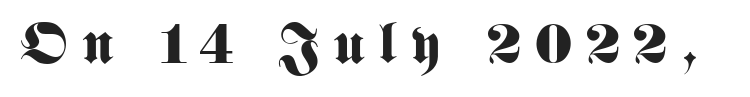
Q: Is the text bold? A: Yes.
Q: Is the text italic (slanted)? A: No, it is upright.
Q: Is the typeface a serif or a sans-serif typeface? A: Sans-serif.
Q: Is the text underlined? A: No.
Q: Is the spacing between letters normal or unusually wide? A: Unusually wide.
Q: Width (condensed, normal, or wide)? A: Condensed.
Q: Stroke contrast? A: Medium.
Q: x-height? A: Medium.
Q: Monospaced? A: No.
